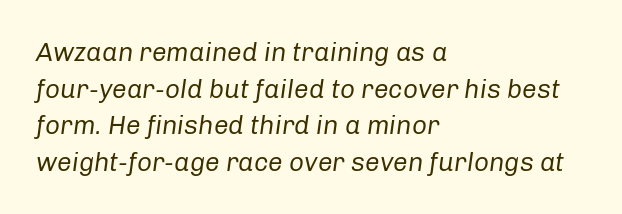
Q: Is the text bold? A: No.
Q: Is the text italic (slanted)? A: Yes, it leans right by about 8 degrees.
Q: Is the text underlined? A: No.
Q: How is the paragraph aligned? A: Left-aligned.
Q: Is the spacing between letters normal or unusually wide? A: Normal.
Q: Is the spacing between lines tight, normal or loose? A: Normal.
